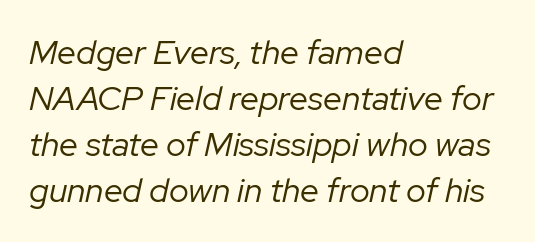
Q: Is the text bold? A: No.
Q: Is the text italic (slanted)? A: Yes, it leans right by about 12 degrees.
Q: Is the text underlined? A: No.
Q: How is the paragraph aligned? A: Left-aligned.
Q: Is the spacing between letters normal or unusually wide? A: Normal.
Q: Is the spacing between lines tight, normal or loose? A: Normal.
Q: Width (condensed, normal, or wide)? A: Normal.
Q: Stroke contrast? A: Low.
Q: x-height? A: Medium.
Q: Monospaced? A: No.
